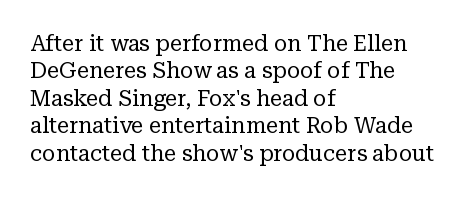
Counters stay open thanks to moderate or lighter strokes. All the whitespace from short lines collects on the right. Normally led — the rows are evenly, conventionally spaced. The glyphs are unaccompanied by any horizontal stroke below them.
